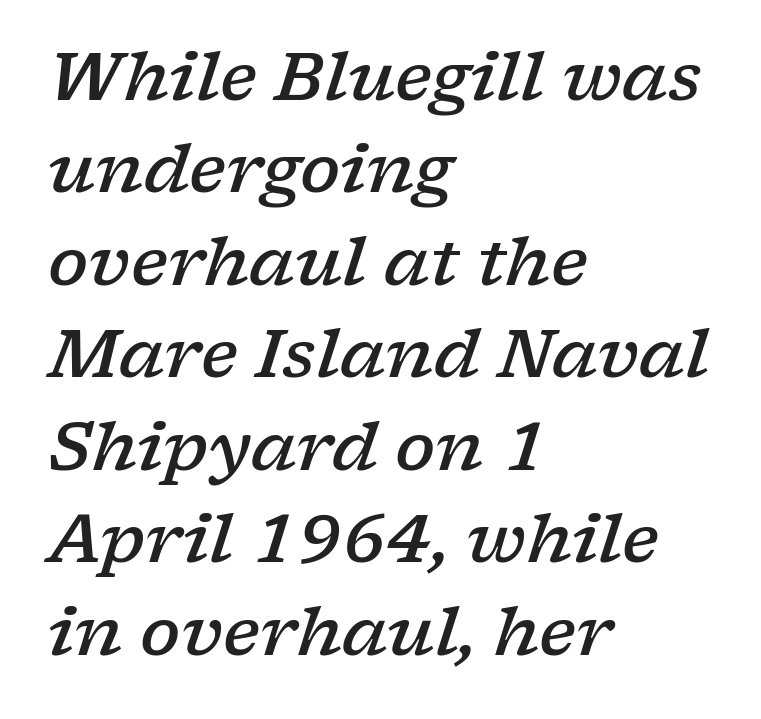
The image shows 67 px semibold, wide serif type, italic (leaning right); set left-aligned, normal line spacing (1.38x), normal letter spacing, not underlined; low stroke contrast and a medium x-height.
